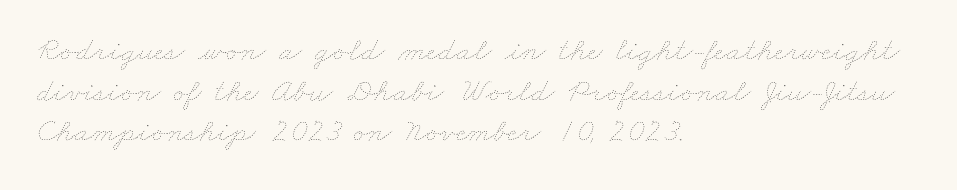
Q: Is the text bold? A: No.
Q: Is the text underlined? A: No.
Q: How is the paragraph aligned? A: Left-aligned.
Q: Is the spacing between letters normal or unusually wide? A: Normal.
Q: Width (condensed, normal, or wide)? A: Wide.
Q: Stroke contrast? A: Low.
Q: x-height? A: Small.
Q: Monospaced? A: No.
